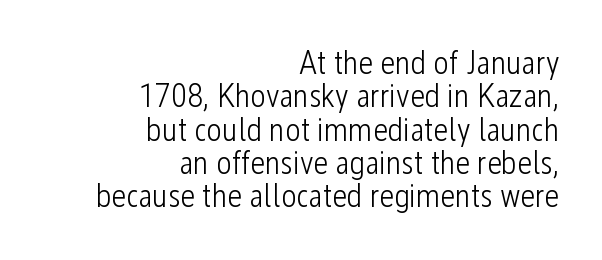
{"serif": "no", "italic": "no", "bold": "no", "weight": "light", "width": "condensed", "stroke_contrast": "low", "x_height": "medium", "monospaced": "no", "underline": "no", "align": "right", "line_spacing": "tight", "line_spacing_ratio": 1.01, "letter_spacing": "normal", "letter_spacing_em": 0.0, "glyph_px": 33}
